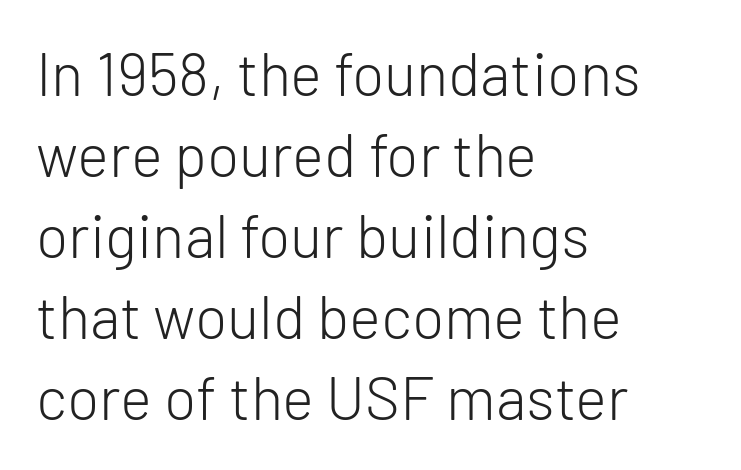
The image shows 60 px light sans-serif type, upright; set left-aligned, normal line spacing (1.35x), normal letter spacing, not underlined; low stroke contrast and a medium x-height.
